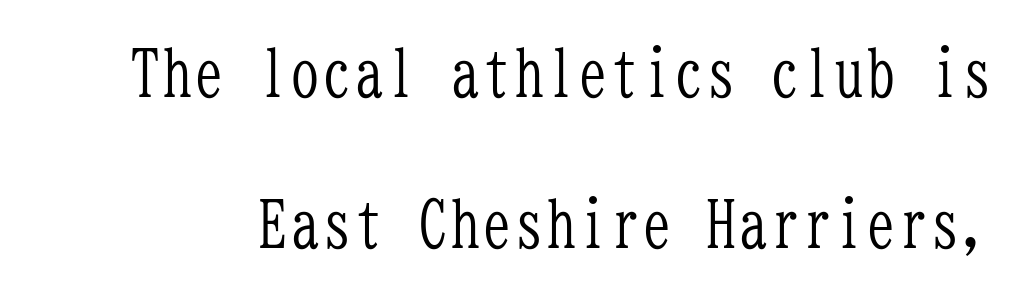
These lines were composed using upright roman letters. Counters stay open thanks to moderate or lighter strokes. Just letters on the line, the space beneath them empty. The rendering uses typewriter-style spacing with identical character cells. In terms of letterspacing, this is plain default setting. Loosely led — the rows are spread out.
